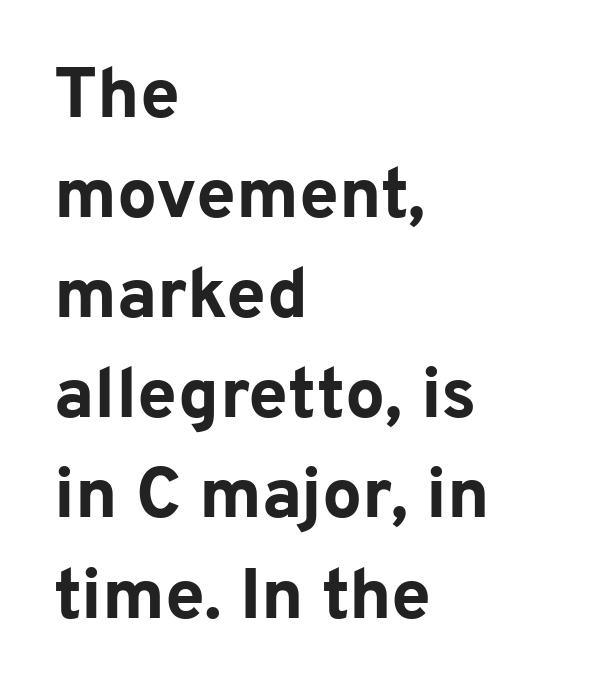
Letterform terminals end flat and unadorned throughout the passage. Unmarked baselines from the first word to the last. You could call the tracking neutral — neither tight nor loose. Upright lettering throughout.
